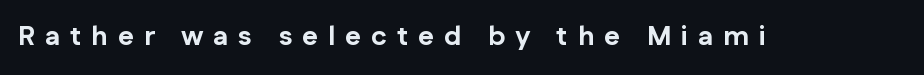
The image shows 27 px bold type, upright; set unusually wide letter spacing (+0.37 em), not underlined.
